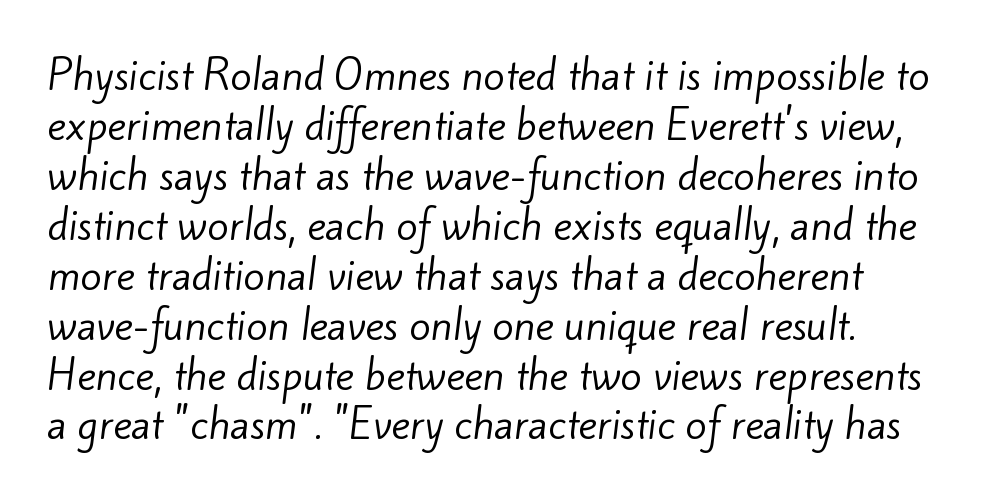
Q: Is the text bold? A: No.
Q: Is the typeface a serif or a sans-serif typeface? A: Sans-serif.
Q: Is the text underlined? A: No.
Q: Is the spacing between letters normal or unusually wide? A: Normal.
Q: Is the spacing between lines tight, normal or loose? A: Normal.
Q: Width (condensed, normal, or wide)? A: Normal.
Q: Stroke contrast? A: Low.
Q: x-height? A: Small.
Q: Monospaced? A: No.
